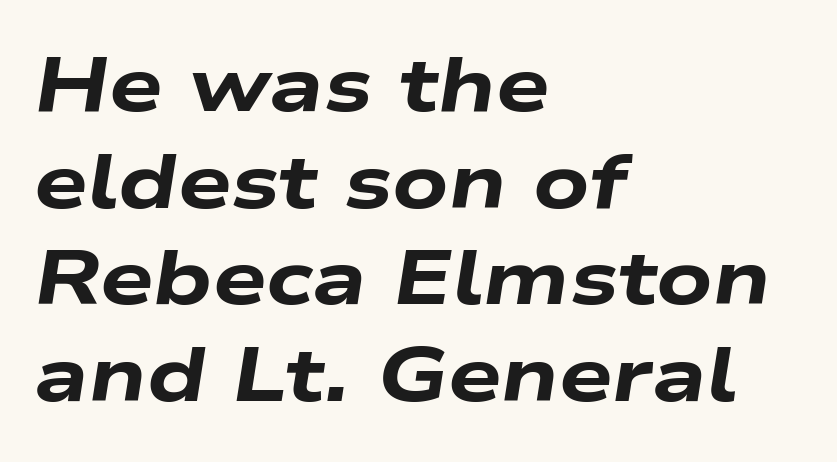
{"italic": "yes", "lean": "right", "slant_degrees": 9, "bold": "yes", "weight": "heavy", "width": "wide", "stroke_contrast": "low", "x_height": "medium", "monospaced": "no", "underline": "no", "align": "left", "line_spacing": "normal", "line_spacing_ratio": 1.27, "letter_spacing": "normal", "letter_spacing_em": 0.0, "glyph_px": 76}
